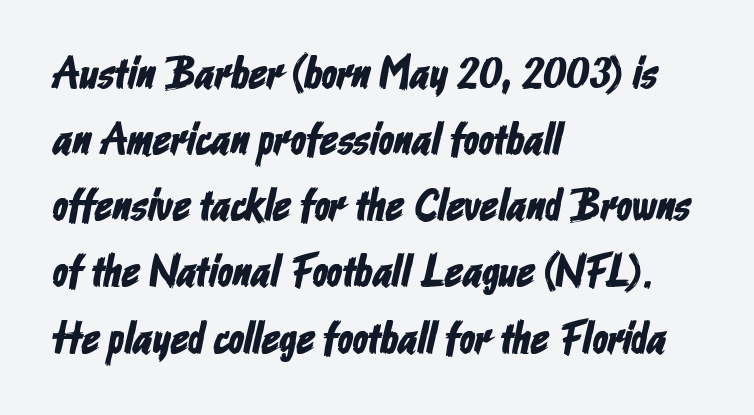
The image shows 45 px condensed sans-serif type; set left-aligned, normal line spacing (1.47x), normal letter spacing, not underlined; low stroke contrast and a medium x-height.
